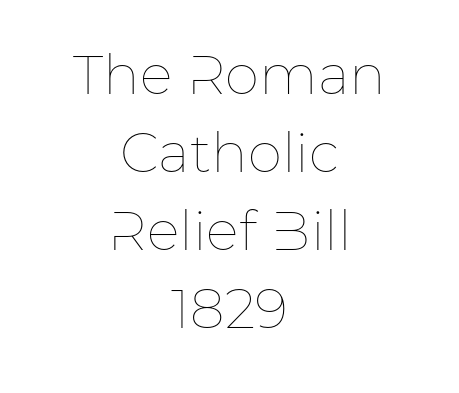
Descenders hang freely into open space. The lines in this sample share a center point and differ in where they start and stop. Letter spacing: default. Stroke mass is kept to a normal reading level or below.
